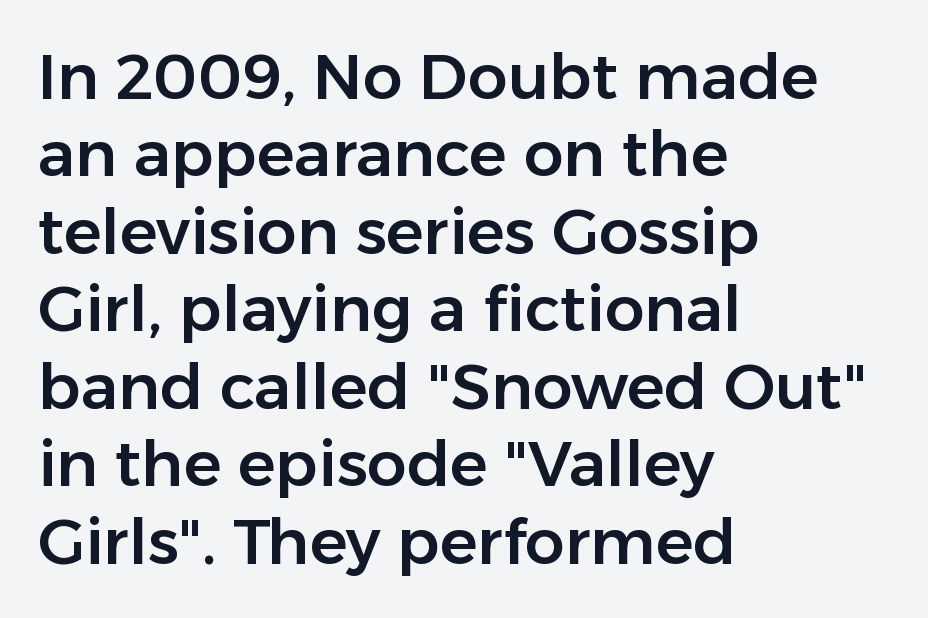
The image shows 63 px sans-serif type, upright; set left-aligned, line spacing 1.23x, normal letter spacing, not underlined; low stroke contrast and a medium x-height.
